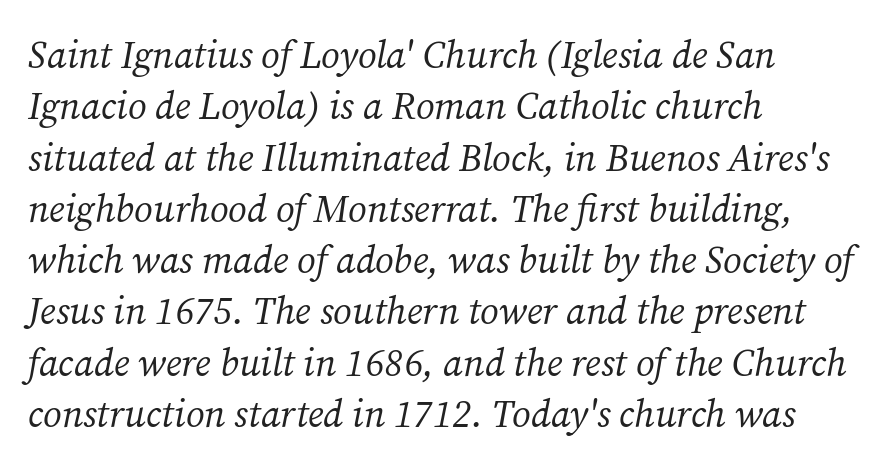
Q: Is the text bold? A: No.
Q: Is the text italic (slanted)? A: Yes, it leans right by about 12 degrees.
Q: Is the typeface a serif or a sans-serif typeface? A: Serif.
Q: Is the text underlined? A: No.
Q: How is the paragraph aligned? A: Left-aligned.
Q: Is the spacing between letters normal or unusually wide? A: Normal.
Q: Is the spacing between lines tight, normal or loose? A: Normal.
Q: Width (condensed, normal, or wide)? A: Normal.
Q: Stroke contrast? A: Medium.
Q: x-height? A: Medium.
Q: Monospaced? A: No.
